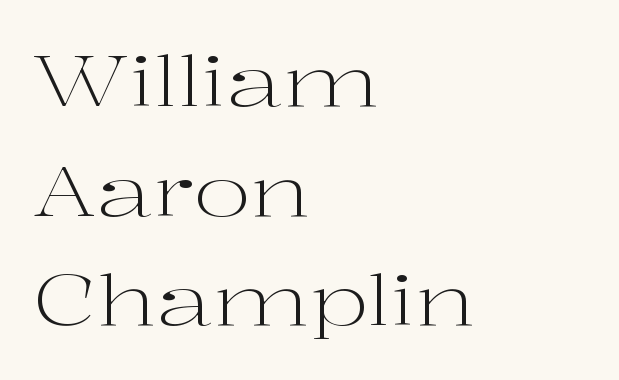
The image shows 69 px light, wide serif type, upright; set left-aligned, normal line spacing (1.59x), normal letter spacing, not underlined; high stroke contrast and a medium x-height.
